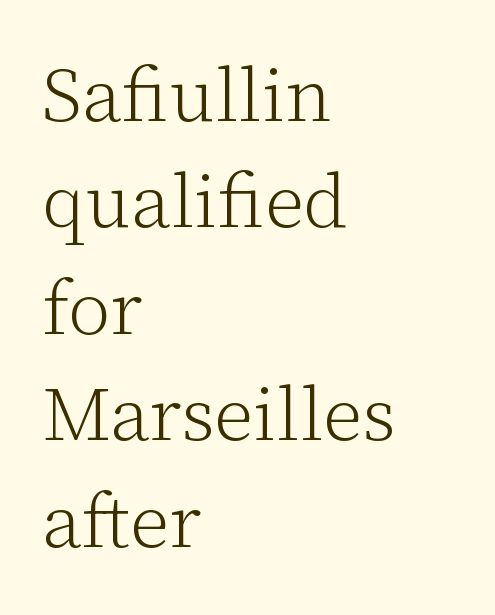
Q: Is the text bold? A: No.
Q: Is the text italic (slanted)? A: No, it is upright.
Q: Is the typeface a serif or a sans-serif typeface? A: Serif.
Q: Is the text underlined? A: No.
Q: How is the paragraph aligned? A: Left-aligned.
Q: Is the spacing between letters normal or unusually wide? A: Normal.
Q: Is the spacing between lines tight, normal or loose? A: Normal.
Q: Width (condensed, normal, or wide)? A: Normal.
Q: Stroke contrast? A: Low.
Q: x-height? A: Medium.
Q: Monospaced? A: No.
